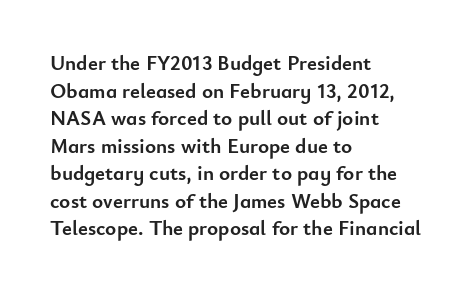
Q: Is the text bold? A: Yes.
Q: Is the text italic (slanted)? A: No, it is upright.
Q: Is the text underlined? A: No.
Q: How is the paragraph aligned? A: Left-aligned.
Q: Is the spacing between letters normal or unusually wide? A: Normal.
Q: Is the spacing between lines tight, normal or loose? A: Normal.
